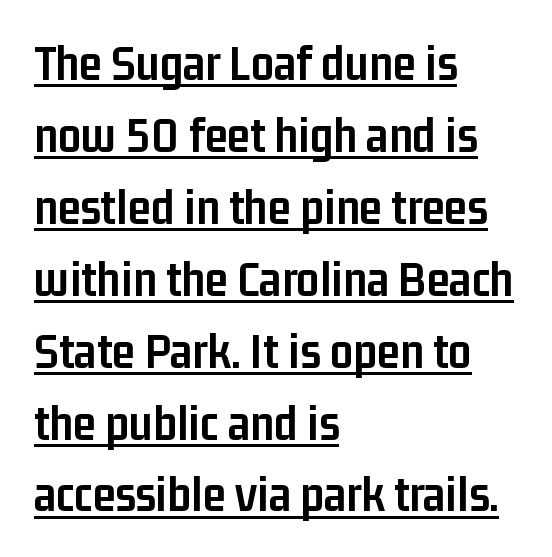
Characters follow at the spacing the type designer built in. Look at the bottom of the vertical strokes: they stop flat, with no serifs. A full-strength bold gives these letters their thick strokes. Casual observation: everything's shoved over to the left. The lines sit at an ordinary, default distance from one another.
